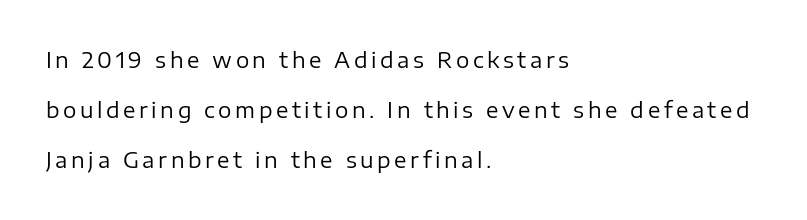
The image shows 21 px text type, upright; set left-aligned, loose line spacing (2.39x), not underlined.
